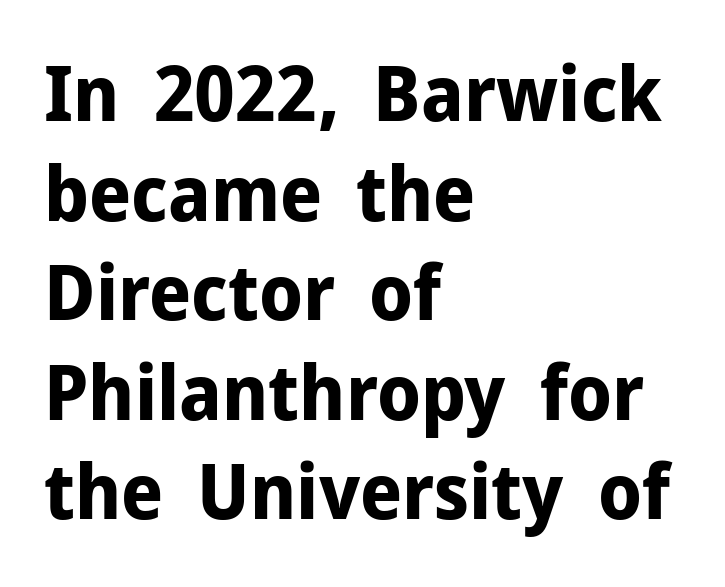
The image shows 76 px bold sans-serif type, upright; set left-aligned, normal line spacing (1.31x), normal letter spacing, not underlined; low stroke contrast and a medium x-height.
